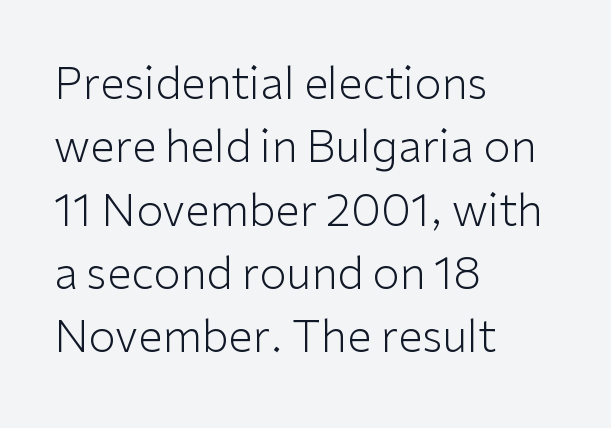
The image shows 44 px light sans-serif type, upright; set left-aligned, normal line spacing (1.44x), normal letter spacing, not underlined; low stroke contrast and a medium x-height.
